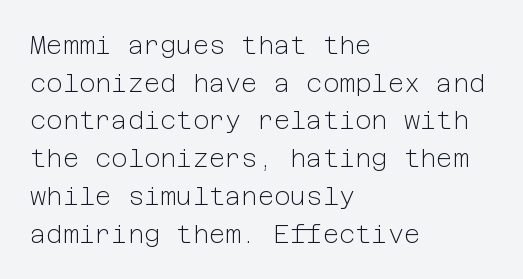
The image shows 25 px text type, upright; set left-aligned, normal line spacing (1.51x), normal letter spacing, not underlined.
